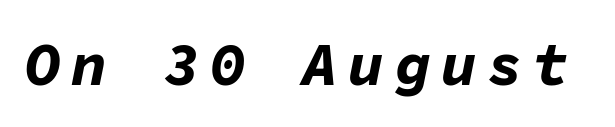
The image shows 60 px bold type, italic (leaning right), monospaced; set not underlined; low stroke contrast and a medium x-height.
